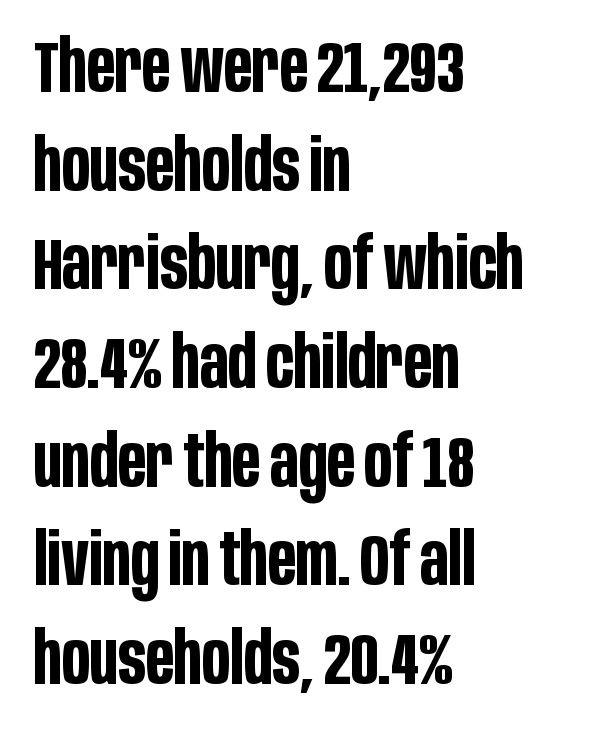
Q: Is the text bold? A: Yes.
Q: Is the text italic (slanted)? A: No, it is upright.
Q: Is the typeface a serif or a sans-serif typeface? A: Sans-serif.
Q: Is the text underlined? A: No.
Q: How is the paragraph aligned? A: Left-aligned.
Q: Is the spacing between letters normal or unusually wide? A: Normal.
Q: Is the spacing between lines tight, normal or loose? A: Normal.
Q: Width (condensed, normal, or wide)? A: Condensed.
Q: Stroke contrast? A: Low.
Q: x-height? A: Large.
Q: Monospaced? A: No.
